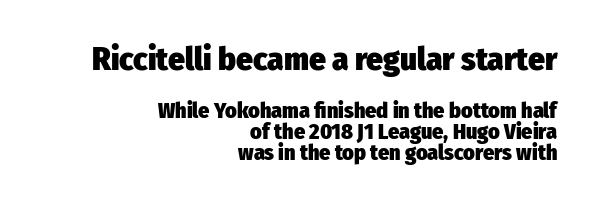
Q: Is the text bold? A: Yes.
Q: Is the text italic (slanted)? A: No, it is upright.
Q: Is the typeface a serif or a sans-serif typeface? A: Sans-serif.
Q: Is the text underlined? A: No.
Q: How is the paragraph aligned? A: Right-aligned.
Q: Is the spacing between letters normal or unusually wide? A: Normal.
Q: Is the spacing between lines tight, normal or loose? A: Tight.
Q: Which block of text is set in a larger size, the first (top) or the second (bottom)? A: The first (top) one.
Q: Width (condensed, normal, or wide)? A: Condensed.
Q: Stroke contrast? A: Low.
Q: x-height? A: Medium.
Q: Monospaced? A: No.
